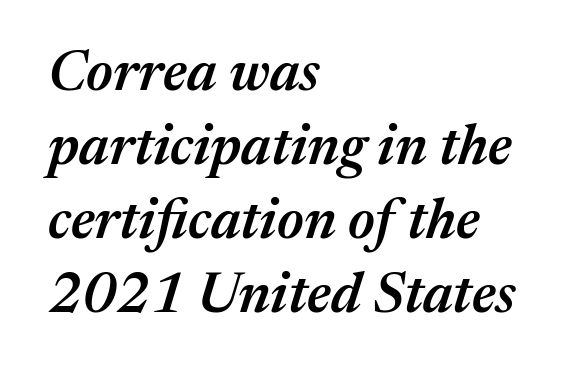
Q: Is the text bold? A: Semi-bold.
Q: Is the text italic (slanted)? A: Yes, it leans right by about 17 degrees.
Q: Is the text underlined? A: No.
Q: How is the paragraph aligned? A: Left-aligned.
Q: Is the spacing between letters normal or unusually wide? A: Normal.
Q: Is the spacing between lines tight, normal or loose? A: Normal.
Q: Width (condensed, normal, or wide)? A: Normal.
Q: Stroke contrast? A: Medium.
Q: x-height? A: Medium.
Q: Monospaced? A: No.
